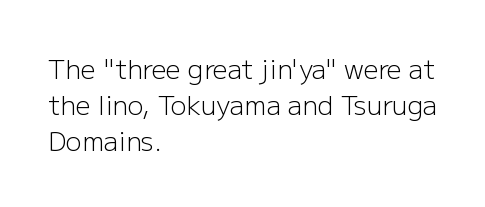
{"italic": "no", "bold": "no", "underline": "no", "align": "left", "line_spacing": "normal", "line_spacing_ratio": 1.38, "letter_spacing": "normal", "letter_spacing_em": 0.0, "glyph_px": 26}
